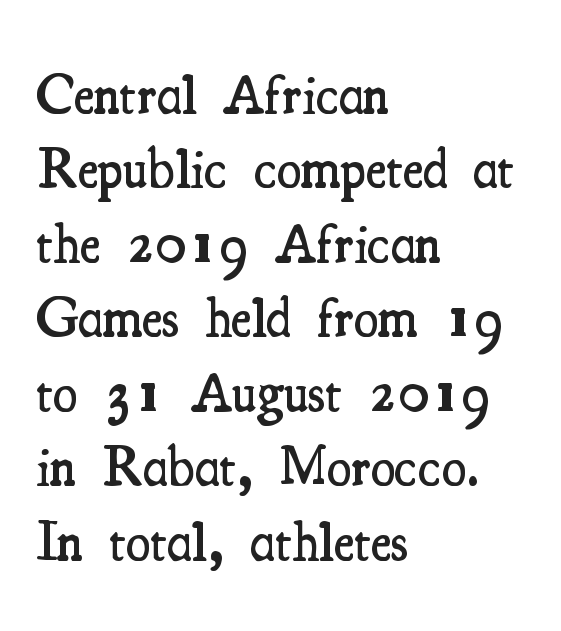
The image shows 56 px semibold, condensed serif type, upright; set left-aligned, normal line spacing (1.33x), normal letter spacing, not underlined; medium stroke contrast and a small x-height.
